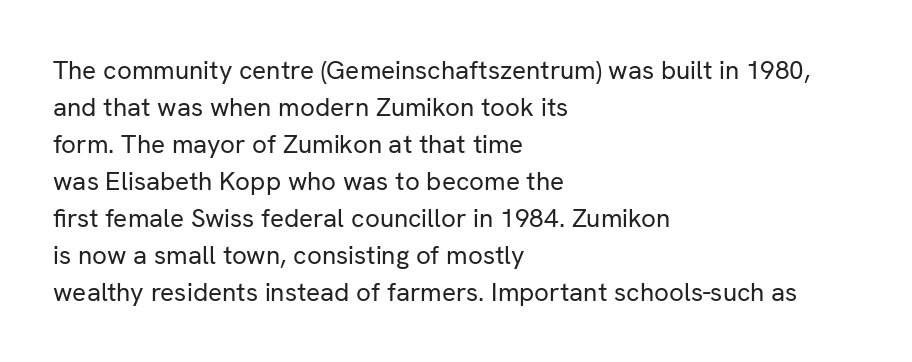
Q: Is the text bold? A: No.
Q: Is the text italic (slanted)? A: No, it is upright.
Q: Is the text underlined? A: No.
Q: How is the paragraph aligned? A: Left-aligned.
Q: Is the spacing between letters normal or unusually wide? A: Normal.
Q: Is the spacing between lines tight, normal or loose? A: Normal.
